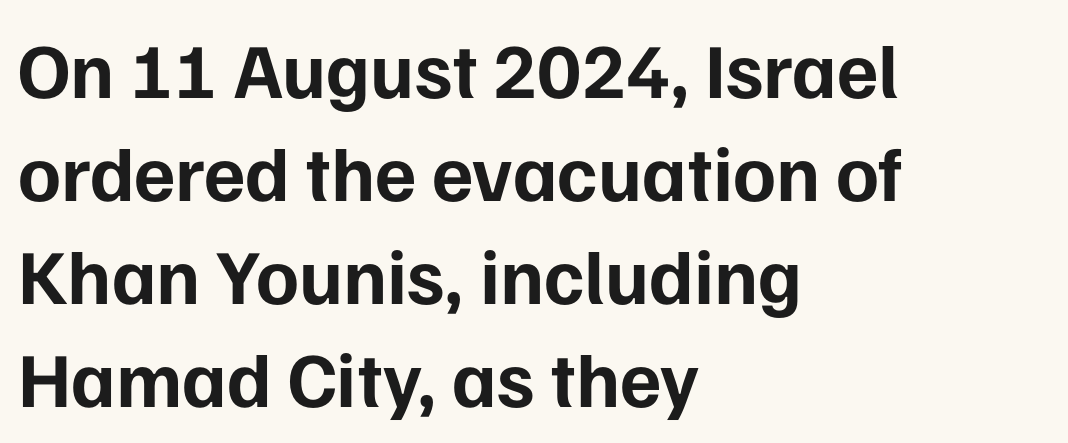
Q: Is the text bold? A: Yes.
Q: Is the text italic (slanted)? A: No, it is upright.
Q: Is the typeface a serif or a sans-serif typeface? A: Sans-serif.
Q: Is the text underlined? A: No.
Q: How is the paragraph aligned? A: Left-aligned.
Q: Is the spacing between letters normal or unusually wide? A: Normal.
Q: Is the spacing between lines tight, normal or loose? A: Normal.
Q: Width (condensed, normal, or wide)? A: Normal.
Q: Stroke contrast? A: Low.
Q: x-height? A: Medium.
Q: Monospaced? A: No.
